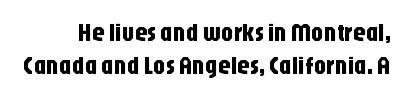
The image shows 25 px text type, upright; set normal line spacing (1.33x), normal letter spacing, not underlined.
